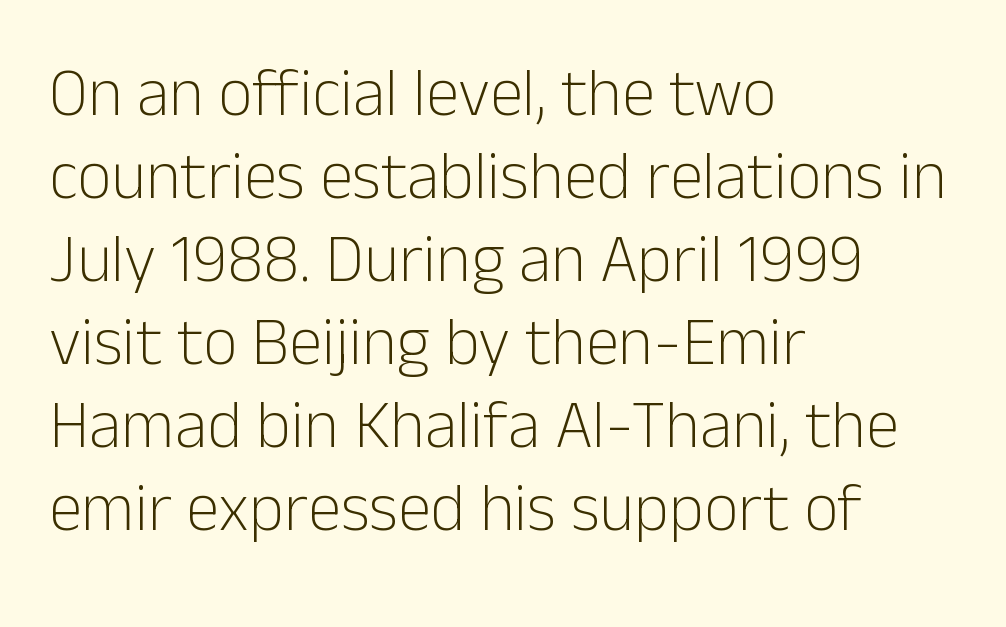
Upright lettering throughout. Nothing heavy about these letters — not bold at all. Caption: standard tracking, unaltered. Each letter keeps its own natural width here, so spacing adapts to shape.
